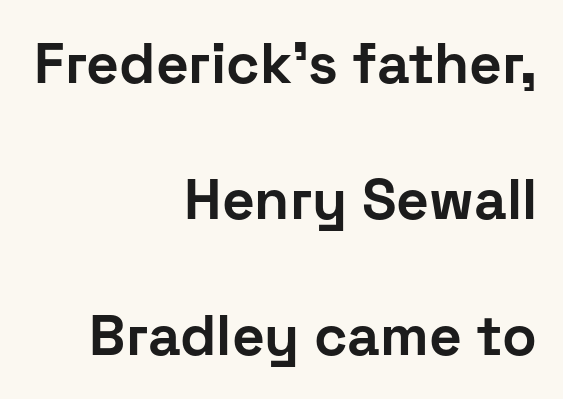
Q: Is the text bold? A: Yes.
Q: Is the text italic (slanted)? A: No, it is upright.
Q: Is the typeface a serif or a sans-serif typeface? A: Sans-serif.
Q: Is the text underlined? A: No.
Q: How is the paragraph aligned? A: Right-aligned.
Q: Is the spacing between letters normal or unusually wide? A: Normal.
Q: Is the spacing between lines tight, normal or loose? A: Loose.
Q: Width (condensed, normal, or wide)? A: Normal.
Q: Stroke contrast? A: Low.
Q: x-height? A: Medium.
Q: Monospaced? A: No.
